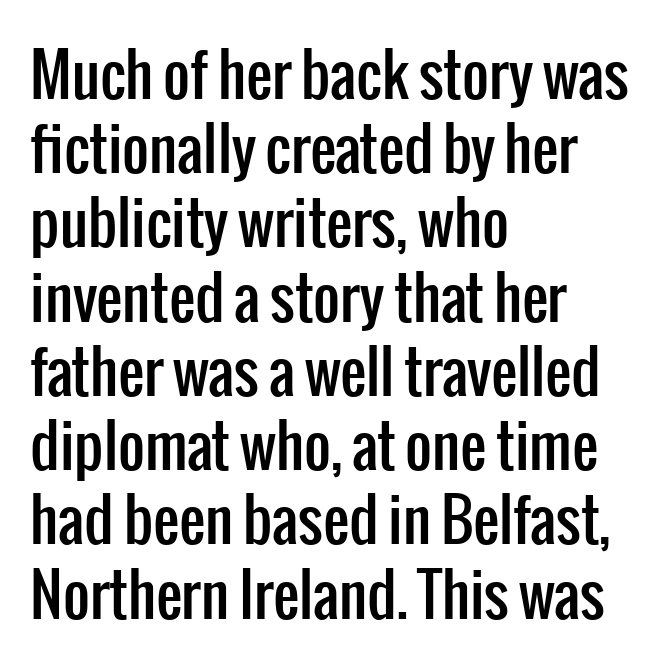
The image shows 58 px condensed sans-serif type, upright; set left-aligned, normal line spacing (1.28x), normal letter spacing, not underlined; low stroke contrast and a medium x-height.
